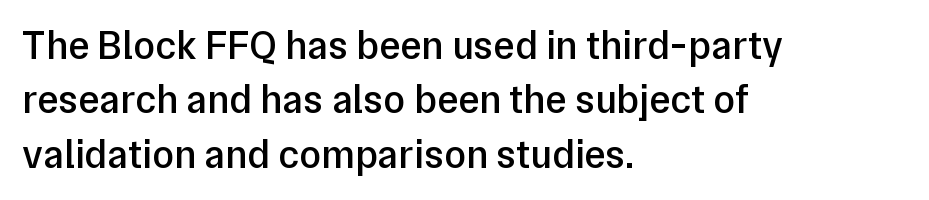
{"serif": "no", "italic": "no", "bold": "semi", "weight": "semibold", "width": "normal", "stroke_contrast": "low", "x_height": "medium", "monospaced": "no", "underline": "no", "align": "left", "line_spacing": "normal", "line_spacing_ratio": 1.36, "letter_spacing": "normal", "letter_spacing_em": 0.0, "glyph_px": 40}
